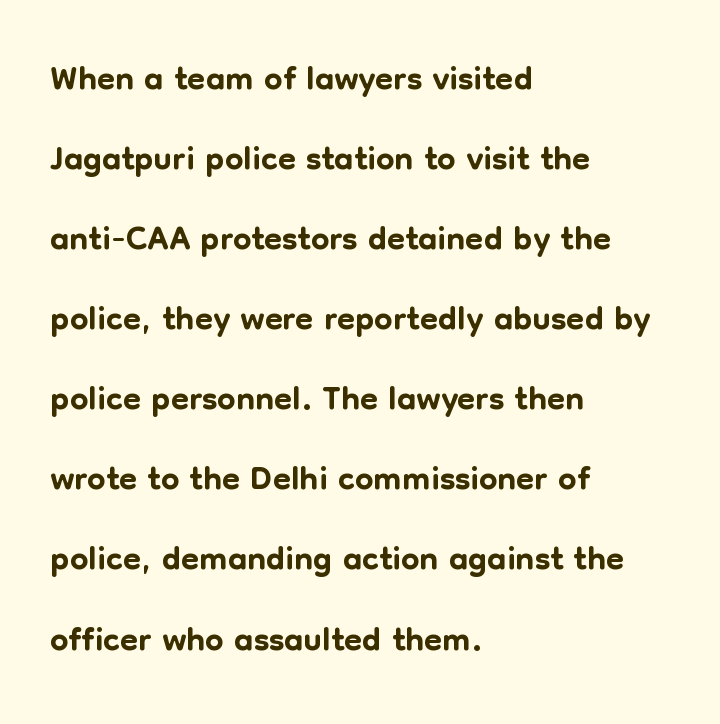
{"serif": "no", "italic": "no", "width": "normal", "stroke_contrast": "low", "x_height": "medium", "monospaced": "no", "underline": "no", "align": "left", "line_spacing": "normal", "line_spacing_ratio": 1.54, "letter_spacing": "normal", "letter_spacing_em": 0.0, "glyph_px": 52}
